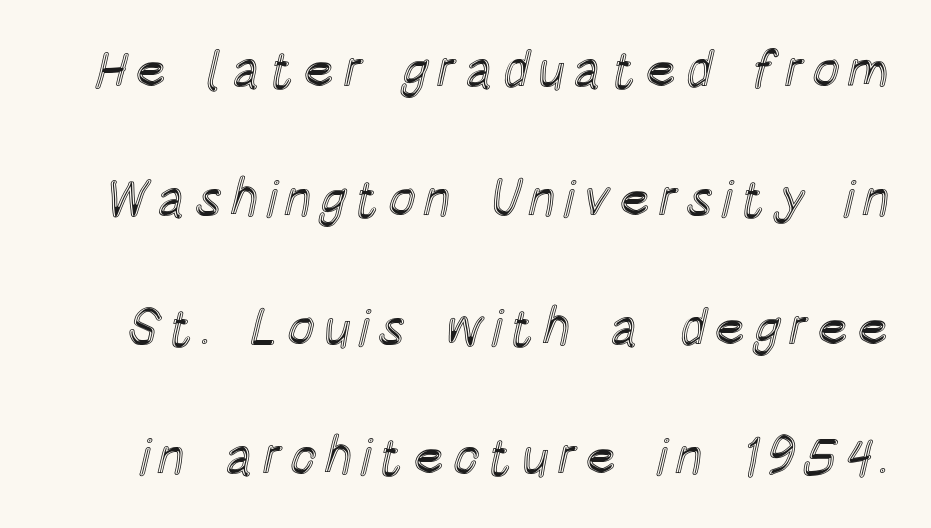
Loosely led — the rows are spread out. The passage shown is typed in a proportional face where columns would drift. The area under the type is left untouched.
